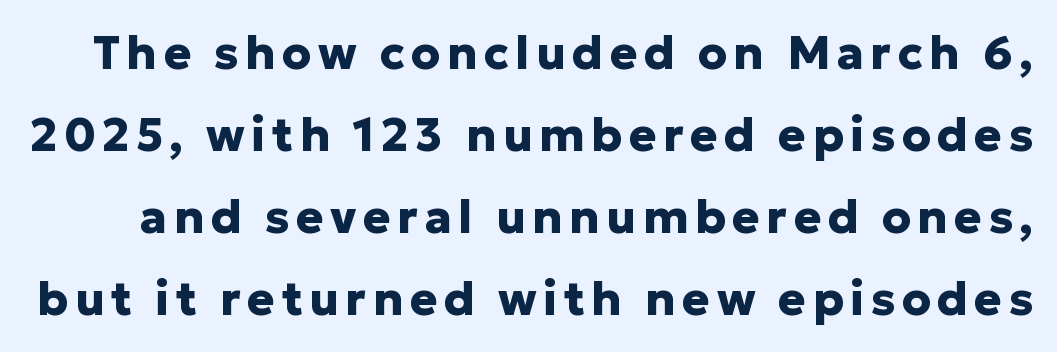
The image shows 46 px heavy sans-serif type, upright; set line spacing 1.78x, not underlined; low stroke contrast and a medium x-height.
